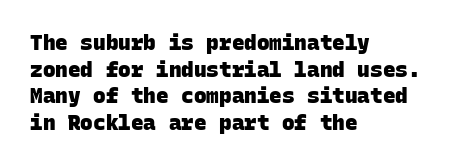
{"bold": "yes", "underline": "no", "align": "left", "line_spacing": "normal", "line_spacing_ratio": 1.27, "letter_spacing": "normal", "letter_spacing_em": 0.0, "glyph_px": 21}
